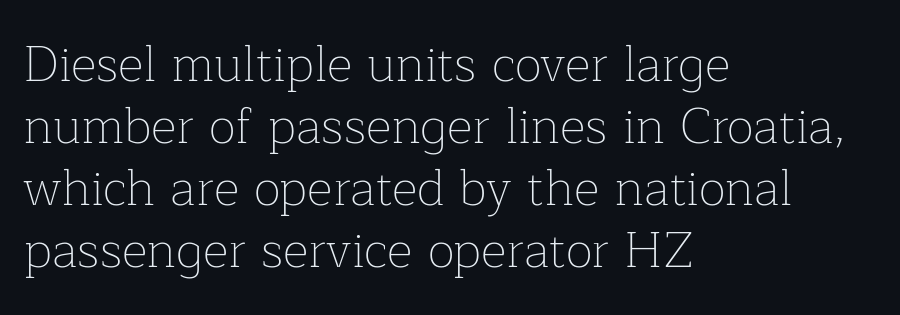
{"serif": "yes", "italic": "no", "bold": "no", "weight": "thin", "width": "normal", "stroke_contrast": "low", "x_height": "medium", "monospaced": "no", "underline": "no", "align": "left", "line_spacing_ratio": 1.24, "letter_spacing": "normal", "letter_spacing_em": 0.0, "glyph_px": 50}
